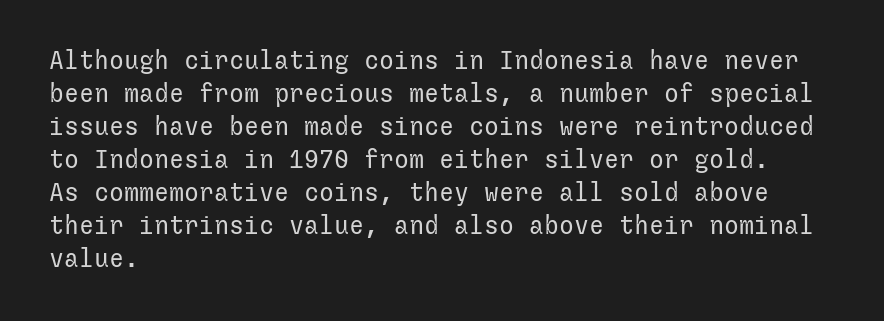
The setting favours the left margin, as ordinary paragraphs usually do. The letters stand upright; this is a roman face. Does the leading feel generous? No, just average. The passage shown has conventional tracking throughout. Each stroke keeps to a modest, everyday thickness or less.
